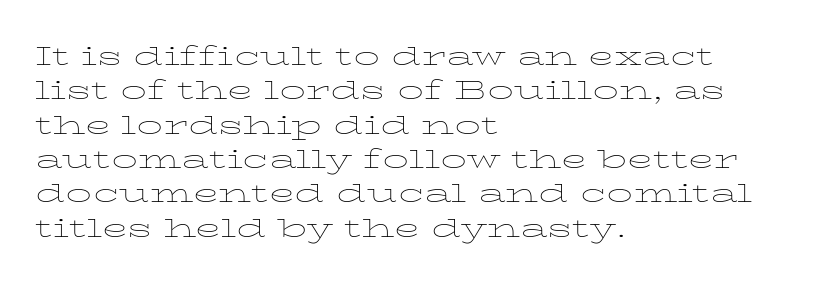
Q: Is the text bold? A: No.
Q: Is the text italic (slanted)? A: No, it is upright.
Q: Is the text underlined? A: No.
Q: How is the paragraph aligned? A: Left-aligned.
Q: Is the spacing between letters normal or unusually wide? A: Normal.
Q: Is the spacing between lines tight, normal or loose? A: Normal.
